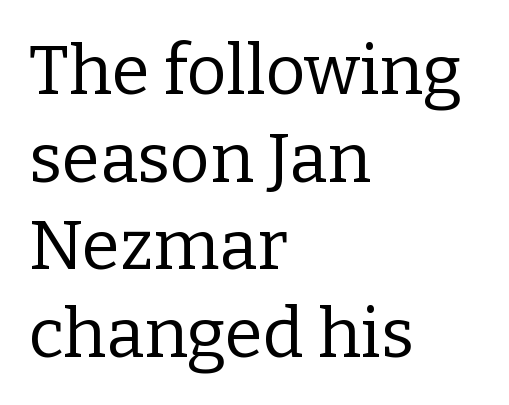
Q: Is the text bold? A: No.
Q: Is the text italic (slanted)? A: No, it is upright.
Q: Is the typeface a serif or a sans-serif typeface? A: Serif.
Q: Is the text underlined? A: No.
Q: How is the paragraph aligned? A: Left-aligned.
Q: Is the spacing between letters normal or unusually wide? A: Normal.
Q: Is the spacing between lines tight, normal or loose? A: Normal.
Q: Width (condensed, normal, or wide)? A: Normal.
Q: Stroke contrast? A: Low.
Q: x-height? A: Medium.
Q: Monospaced? A: No.
